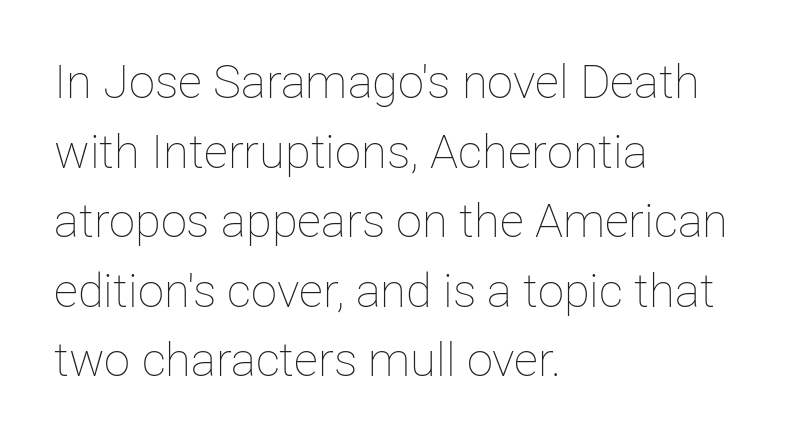
Here the designer chose a conventional face with non-uniform glyph widths. Rows of type keep a routine distance in the vertical direction. Weight: regular or lighter. Glyph-to-glyph distance matches everyday printed text. Notice how the passage keeps a crisp vertical edge on the left only.
